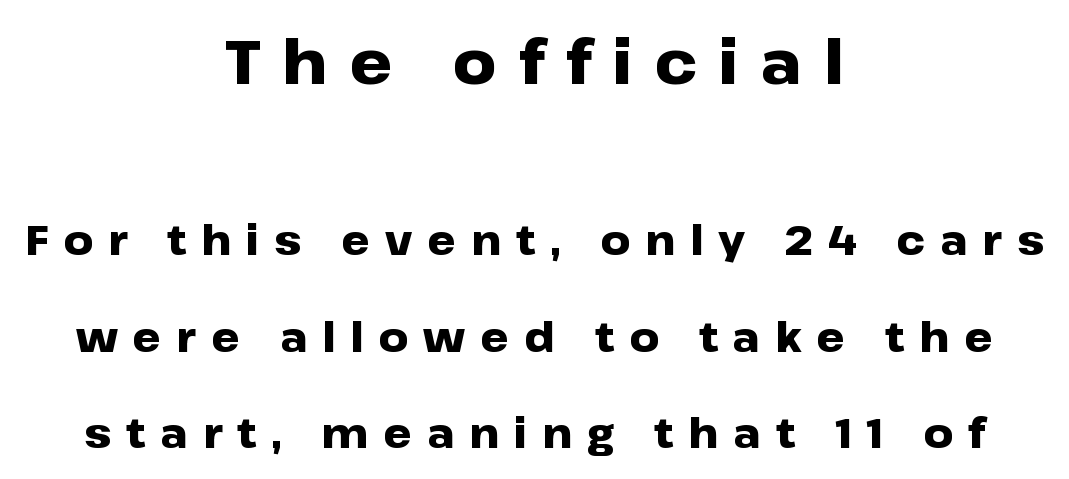
Type style note: lacks serifs. Spacing verdict: proportional, widths tailored to each character. Vertical spacing — loose. Does the bottom block carry the larger type? No, the top block does.
